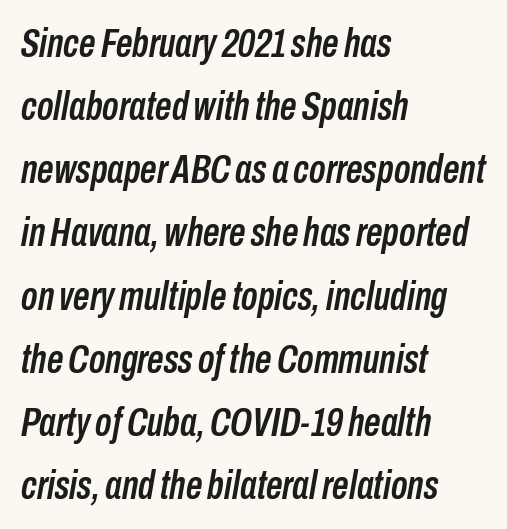
{"italic": "yes", "lean": "right", "slant_degrees": 10, "width": "condensed", "stroke_contrast": "low", "x_height": "medium", "monospaced": "no", "underline": "no", "align": "left", "line_spacing": "normal", "line_spacing_ratio": 1.54, "letter_spacing": "normal", "letter_spacing_em": 0.0, "glyph_px": 41}
